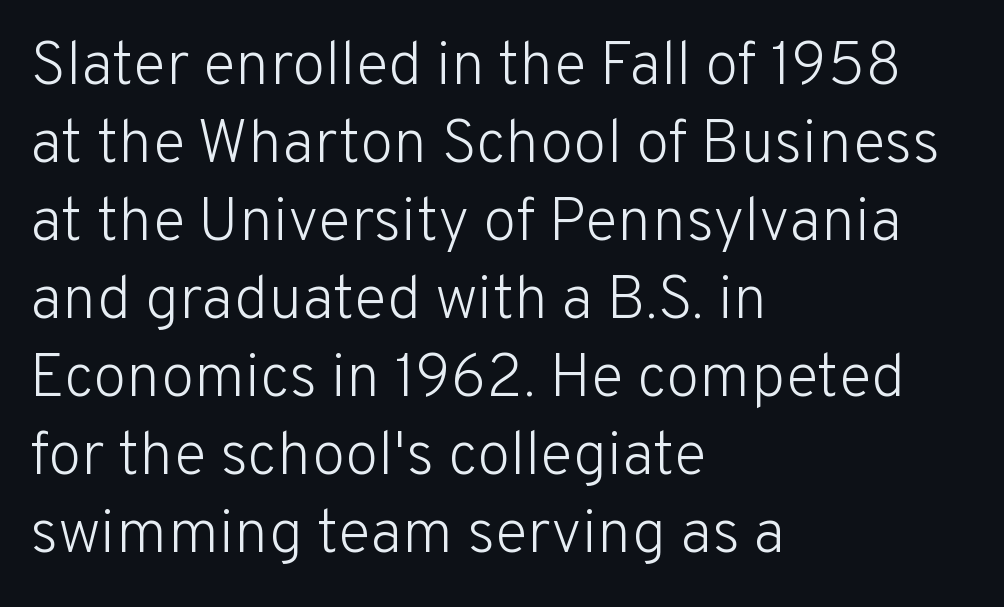
No feet cap the strokes, marking this as sans-serif type. Notice how the passage keeps a crisp vertical edge on the left only. Evenly set lines give the paragraph a standard silhouette. Character widths vary here, with narrow letters taking less room than wide ones. Any mark beneath the type? The region is blank. The gaps between neighbouring characters are ordinary and unremarkable.
